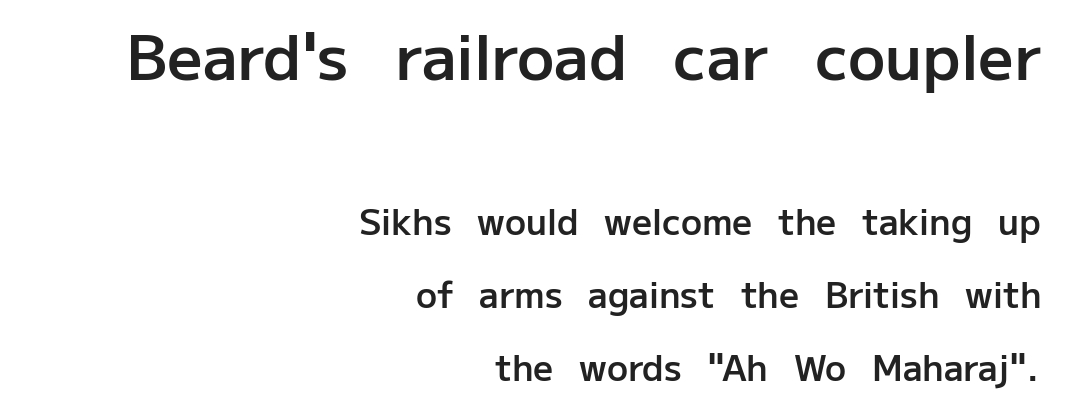
The image shows 62 px semibold sans-serif type, upright; set right-aligned, loose line spacing (2.09x), normal letter spacing, not underlined; the first (top) block is 1.77x larger; low stroke contrast and a medium x-height.
